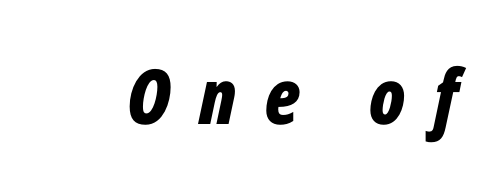
The image shows 76 px bold, condensed type, italic (leaning right); set unusually wide letter spacing (+0.37 em), not underlined; low stroke contrast and a medium x-height.
